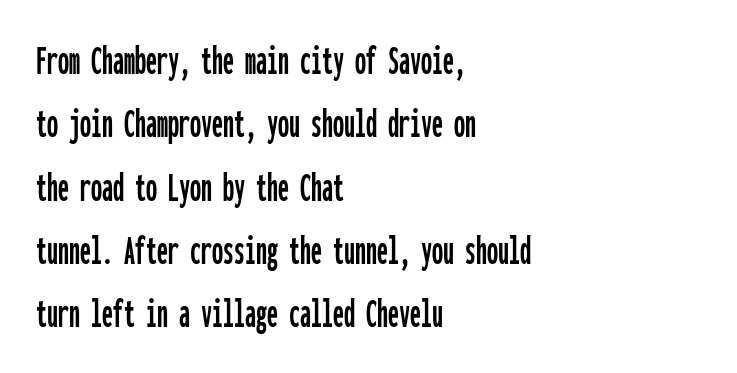
Note the uniform advance width — an 'i' takes as much space as an 'm'. The letters sit at their default tracking, neither squeezed nor spread. The glyphs in this specimen are sans serif. The axis of the letterforms is exactly vertical.
